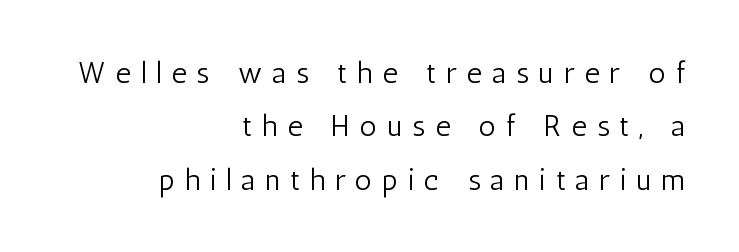
The image shows 30 px light, condensed sans-serif type, upright; set right-aligned, line spacing 1.78x, unusually wide letter spacing (+0.33 em), not underlined; low stroke contrast and a medium x-height.
